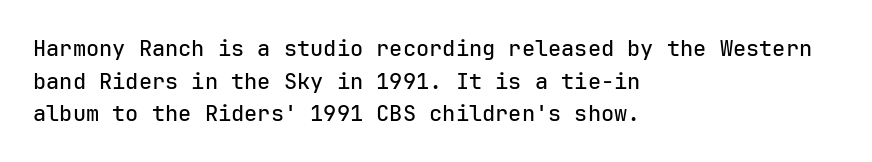
The image shows 22 px text type, upright; set left-aligned, normal line spacing (1.48x), normal letter spacing, not underlined.
